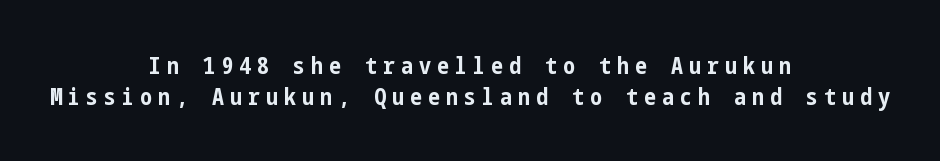
{"italic": "no", "bold": "yes", "underline": "no", "align": "center", "line_spacing": "normal", "line_spacing_ratio": 1.29, "letter_spacing": "wide", "letter_spacing_em": 0.25, "glyph_px": 24}
